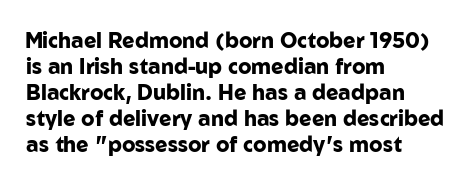
Q: Is the text bold? A: Yes.
Q: Is the text italic (slanted)? A: No, it is upright.
Q: Is the text underlined? A: No.
Q: How is the paragraph aligned? A: Left-aligned.
Q: Is the spacing between letters normal or unusually wide? A: Normal.
